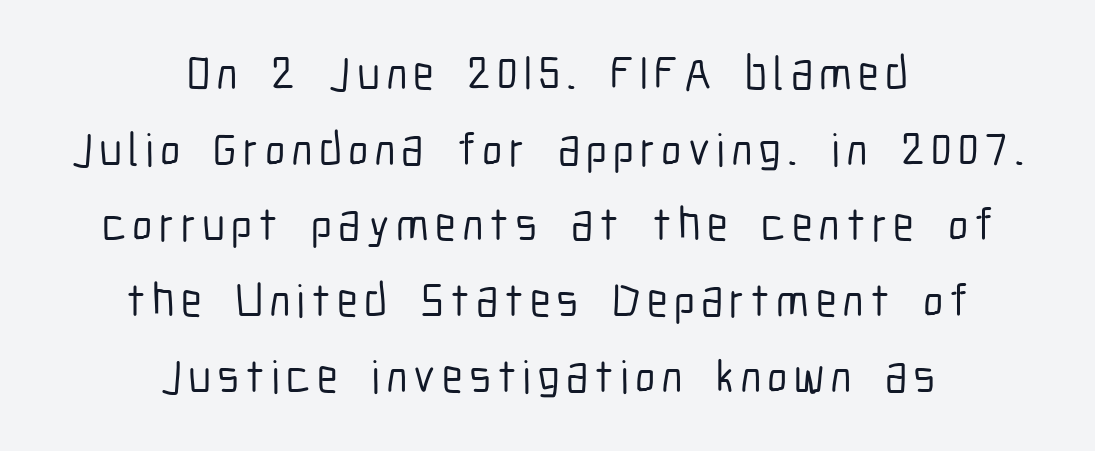
Q: Is the text italic (slanted)? A: No, it is upright.
Q: Is the typeface a serif or a sans-serif typeface? A: Sans-serif.
Q: Is the text underlined? A: No.
Q: How is the paragraph aligned? A: Centered.
Q: Is the spacing between lines tight, normal or loose? A: Normal.
Q: Width (condensed, normal, or wide)? A: Condensed.
Q: Stroke contrast? A: Low.
Q: x-height? A: Medium.
Q: Monospaced? A: No.
